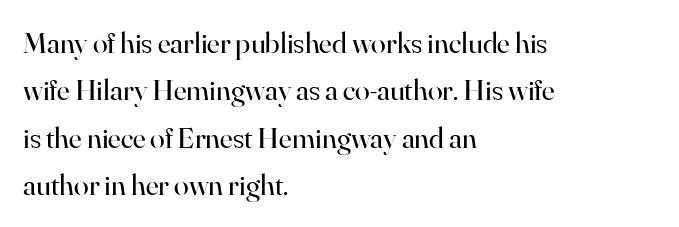
The image shows 30 px regular-weight serif type, upright; set left-aligned, normal line spacing (1.58x), normal letter spacing, not underlined; high stroke contrast and a small x-height.
